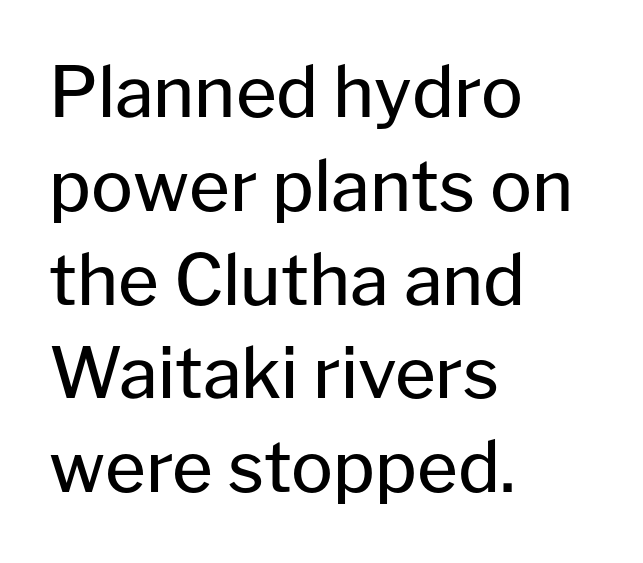
The letters stand upright; this is a roman face. Lines of text with bare space underneath. The letters advance in unequal steps, a hallmark of proportional type. Caption: face not bold, strokes unweighted.
